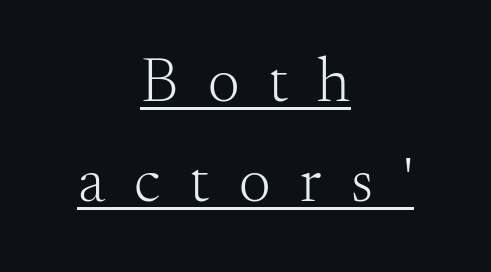
Q: Is the text bold? A: No.
Q: Is the text italic (slanted)? A: No, it is upright.
Q: Is the typeface a serif or a sans-serif typeface? A: Serif.
Q: Is the text underlined? A: Yes.
Q: How is the paragraph aligned? A: Centered.
Q: Is the spacing between letters normal or unusually wide? A: Unusually wide.
Q: Is the spacing between lines tight, normal or loose? A: Normal.
Q: Width (condensed, normal, or wide)? A: Normal.
Q: Stroke contrast? A: Medium.
Q: x-height? A: Small.
Q: Monospaced? A: No.
